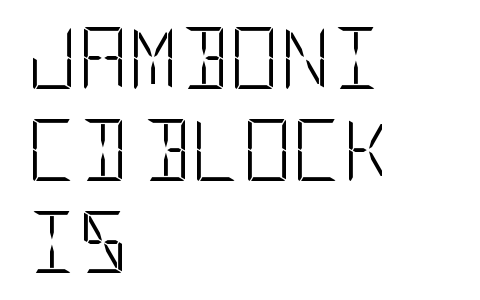
Unlike italic type, these characters show no tilt at all. Counters stay open thanks to moderate or lighter strokes. The line texture is even and compact thanks to regular tracking. The text block is weighted toward the left margin, trailing off unevenly rightward.
